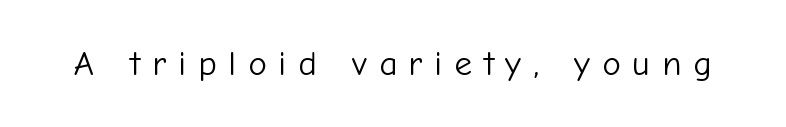
{"serif": "no", "italic": "no", "bold": "no", "weight": "light", "width": "normal", "stroke_contrast": "low", "x_height": "medium", "monospaced": "no", "underline": "no", "letter_spacing": "wide", "letter_spacing_em": 0.34, "glyph_px": 35}
